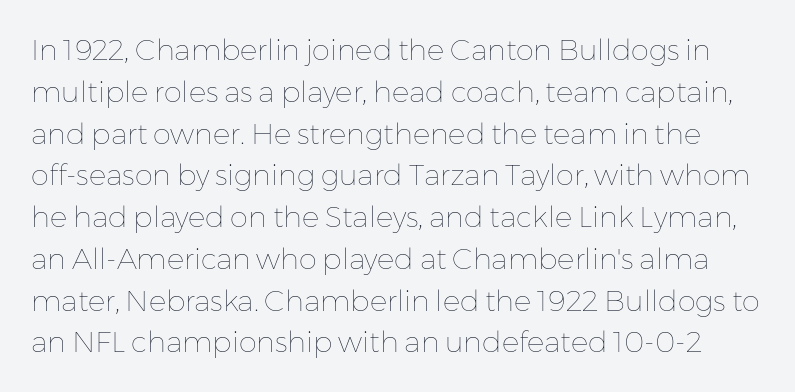
Q: Is the text bold? A: No.
Q: Is the text italic (slanted)? A: No, it is upright.
Q: Is the text underlined? A: No.
Q: Is the spacing between letters normal or unusually wide? A: Normal.
Q: Is the spacing between lines tight, normal or loose? A: Normal.
Q: Width (condensed, normal, or wide)? A: Normal.
Q: Stroke contrast? A: Low.
Q: x-height? A: Medium.
Q: Monospaced? A: No.
